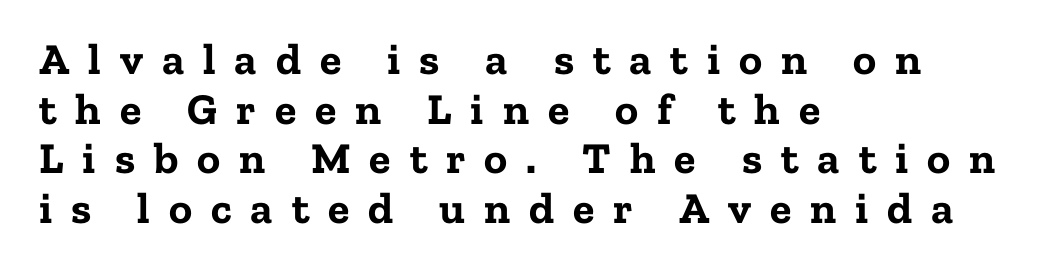
Heavy, bold letterforms. Interline gaps are noticeably narrow in this sample. Think of a printed novel: that variable character pitch is what you see here. A roman cut, with each character standing at attention. This sample uses expanded letter spacing, leaving extra air between glyphs.
